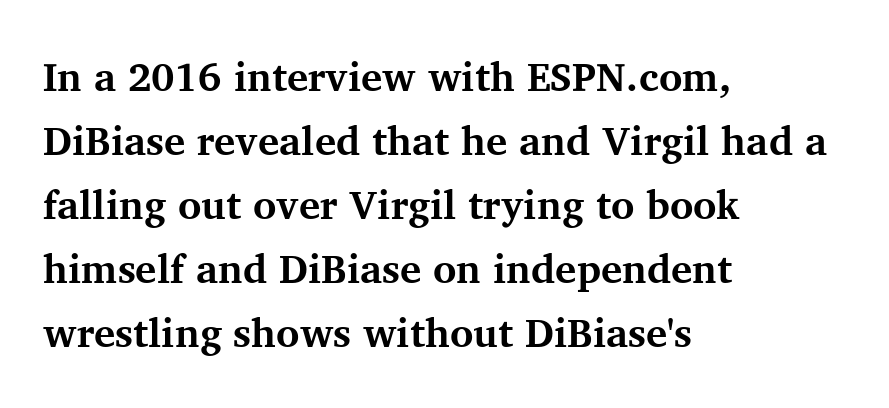
Q: Is the text bold? A: Yes.
Q: Is the text italic (slanted)? A: No, it is upright.
Q: Is the typeface a serif or a sans-serif typeface? A: Serif.
Q: Is the text underlined? A: No.
Q: How is the paragraph aligned? A: Left-aligned.
Q: Is the spacing between letters normal or unusually wide? A: Normal.
Q: Is the spacing between lines tight, normal or loose? A: Normal.
Q: Width (condensed, normal, or wide)? A: Normal.
Q: Stroke contrast? A: Medium.
Q: x-height? A: Medium.
Q: Monospaced? A: No.
